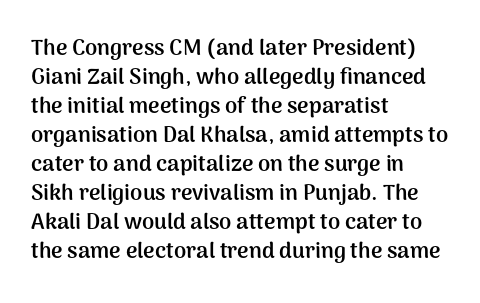
The image shows 22 px bold type, upright; set left-aligned, normal line spacing (1.32x), normal letter spacing, not underlined.
